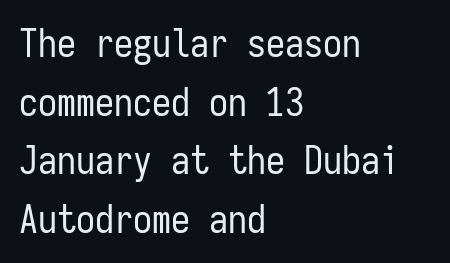
Quick note: underline off. Here the glyphs are tracked normally, forming tight word shapes. The paragraph shown leans on its left margin. A typesetter would call this monospace, since all characters share one set width. Normally led — the rows are evenly, conventionally spaced.
